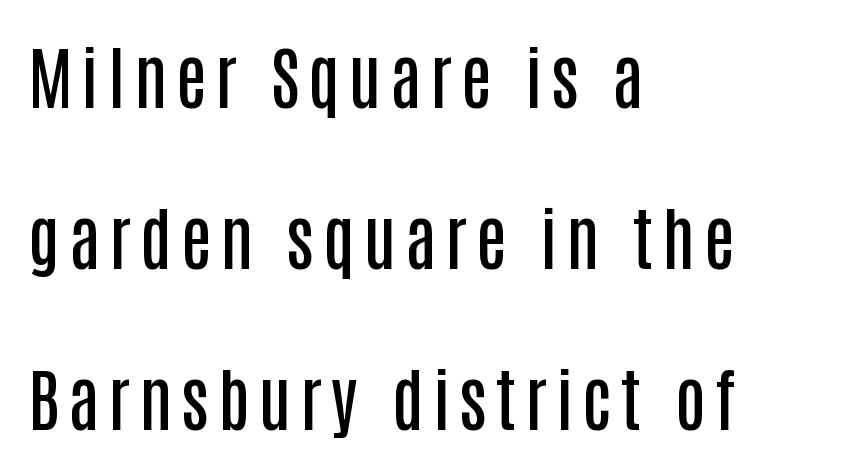
Q: Is the text bold? A: Semi-bold.
Q: Is the text italic (slanted)? A: No, it is upright.
Q: Is the typeface a serif or a sans-serif typeface? A: Sans-serif.
Q: Is the text underlined? A: No.
Q: How is the paragraph aligned? A: Left-aligned.
Q: Is the spacing between lines tight, normal or loose? A: Loose.
Q: Width (condensed, normal, or wide)? A: Condensed.
Q: Stroke contrast? A: Low.
Q: x-height? A: Large.
Q: Monospaced? A: No.
